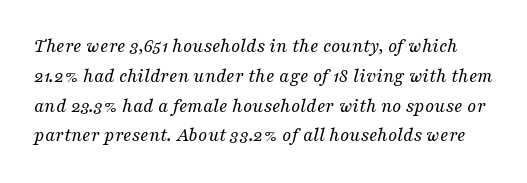
Glyph-to-glyph distance matches everyday printed text. Ink coverage per letter is moderate at most. Tall strokes in this sample are angled rather than plumb. Rule under the text: the space is simply empty.
